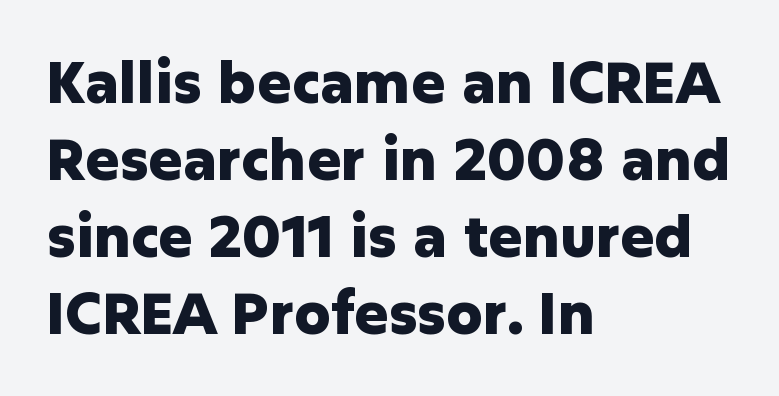
Q: Is the text bold? A: Yes.
Q: Is the text italic (slanted)? A: No, it is upright.
Q: Is the typeface a serif or a sans-serif typeface? A: Sans-serif.
Q: Is the text underlined? A: No.
Q: How is the paragraph aligned? A: Left-aligned.
Q: Is the spacing between letters normal or unusually wide? A: Normal.
Q: Is the spacing between lines tight, normal or loose? A: Normal.
Q: Width (condensed, normal, or wide)? A: Normal.
Q: Stroke contrast? A: Low.
Q: x-height? A: Medium.
Q: Monospaced? A: No.
